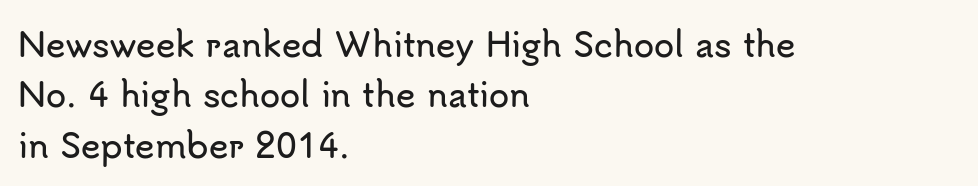
Q: Is the text italic (slanted)? A: No, it is upright.
Q: Is the typeface a serif or a sans-serif typeface? A: Sans-serif.
Q: Is the text underlined? A: No.
Q: How is the paragraph aligned? A: Left-aligned.
Q: Is the spacing between letters normal or unusually wide? A: Normal.
Q: Is the spacing between lines tight, normal or loose? A: Normal.
Q: Width (condensed, normal, or wide)? A: Normal.
Q: Stroke contrast? A: Low.
Q: x-height? A: Small.
Q: Monospaced? A: No.
